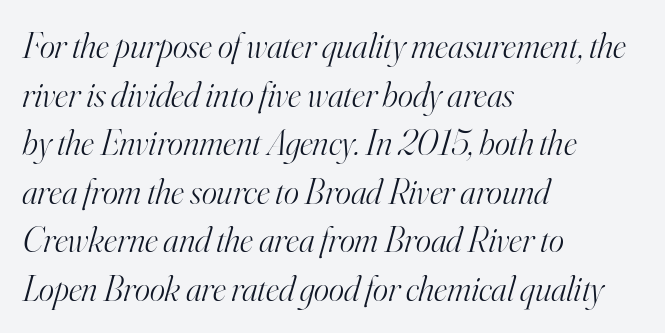
The image shows 36 px light serif type, italic (leaning right); set left-aligned, normal line spacing (1.35x), normal letter spacing, not underlined; high stroke contrast and a small x-height.
